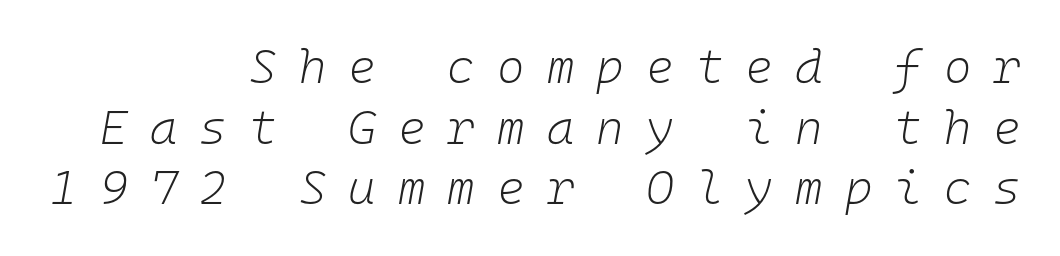
Type without underlining. Caption: multi-line text, flush right, ragged left. Does the leading feel generous? No, just average. What stands out about the letter spacing? Its width — letters are far apart. The face looks like a standard text weight, possibly lighter. Looking at the ascenders, they clearly lean.
